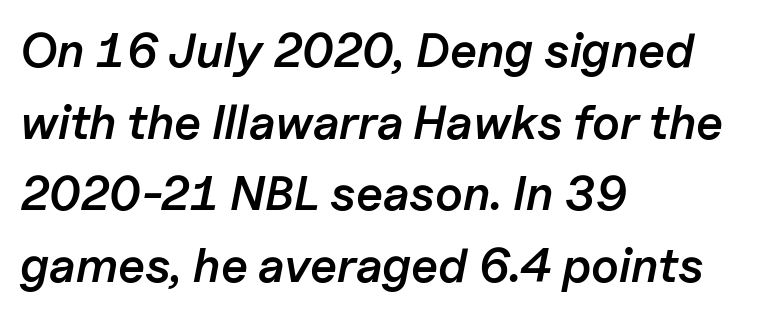
{"italic": "yes", "lean": "right", "slant_degrees": 11, "bold": "semi", "weight": "semibold", "width": "normal", "stroke_contrast": "low", "x_height": "medium", "monospaced": "no", "underline": "no", "align": "left", "line_spacing": "normal", "line_spacing_ratio": 1.49, "letter_spacing": "normal", "letter_spacing_em": 0.0, "glyph_px": 48}
